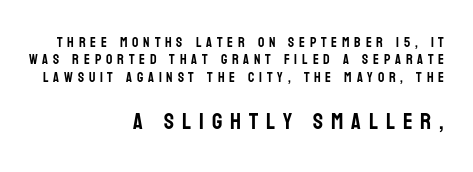
{"italic": "no", "underline": "no", "align": "right", "line_spacing": "normal", "line_spacing_ratio": 1.25, "letter_spacing": "wide", "letter_spacing_em": 0.34, "larger_block": "second", "size_ratio": 1.64, "glyph_px": 23}
